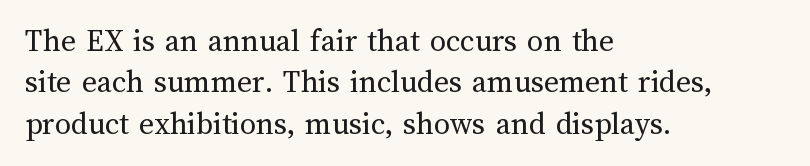
{"italic": "no", "bold": "no", "weight": "regular", "width": "normal", "stroke_contrast": "medium", "x_height": "medium", "monospaced": "no", "underline": "no", "align": "left", "line_spacing": "normal", "line_spacing_ratio": 1.29, "letter_spacing": "normal", "letter_spacing_em": 0.0, "glyph_px": 32}
